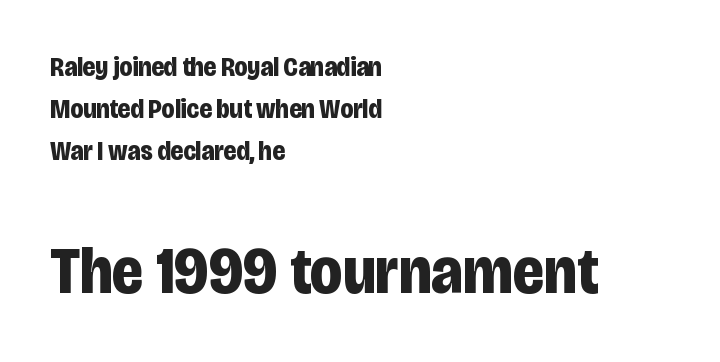
A typesetter would label this face a sans. In terms of posture, this sample is upright. You'd pick this weight for a headline — it's a proper bold. A typesetter would call this proportional, since set widths differ per character. The passage is arranged the way most books set body copy — flush left. Regarding leading, the lines here are spaced in the standard way.
